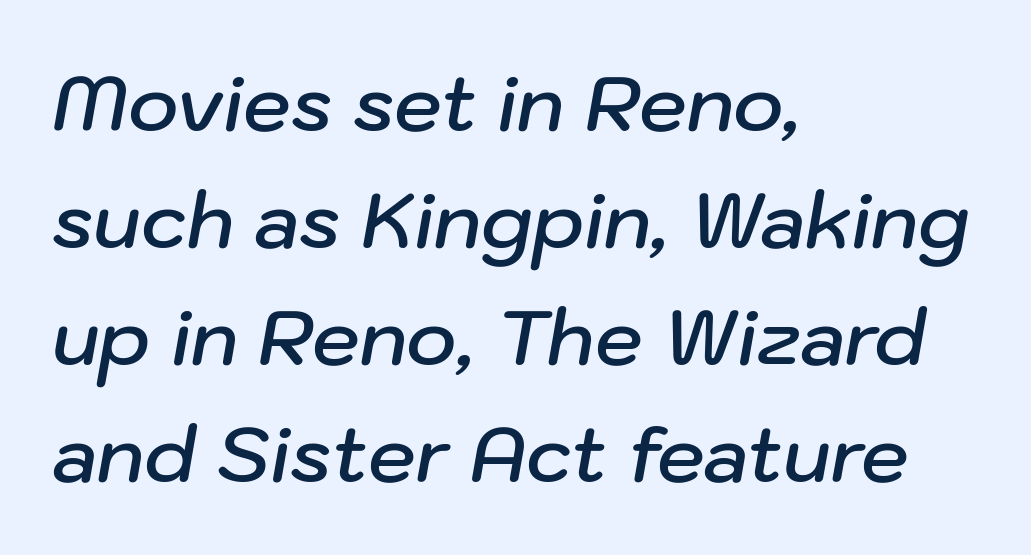
The space directly below the letters is spotless. The passage shown is semibold, sitting just below true bold. The specimen reads as italic at a glance. The horizontal fit of the characters is conventional and even.
